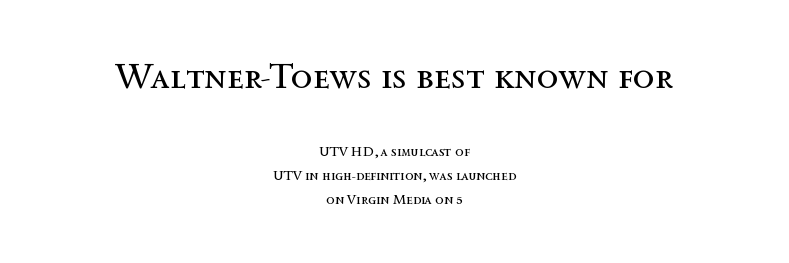
Q: Is the text bold? A: No.
Q: Is the text italic (slanted)? A: No, it is upright.
Q: Is the text underlined? A: No.
Q: How is the paragraph aligned? A: Centered.
Q: Is the spacing between letters normal or unusually wide? A: Normal.
Q: Which block of text is set in a larger size, the first (top) or the second (bottom)? A: The first (top) one.
Q: Width (condensed, normal, or wide)? A: Normal.
Q: x-height? A: Medium.
Q: Monospaced? A: No.
